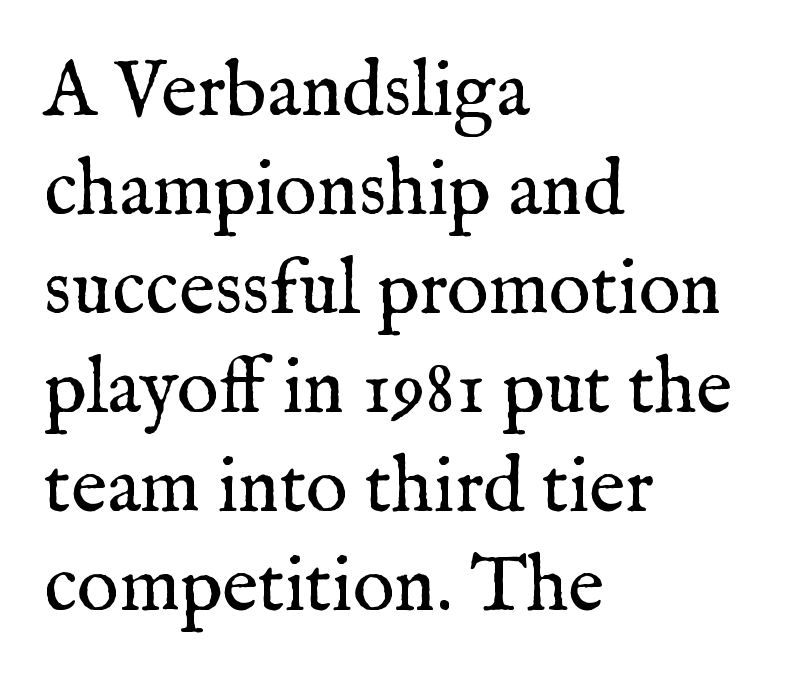
The typeface has the unassuming heft of standard copy or less. In terms of leading, this rendering sits right in the middle. The letters advance in unequal steps, a hallmark of proportional type. Look at the bottom of the vertical strokes: they flare into serifs here. Just letters on the line, the space beneath them empty. Vertical strokes here are truly vertical.
